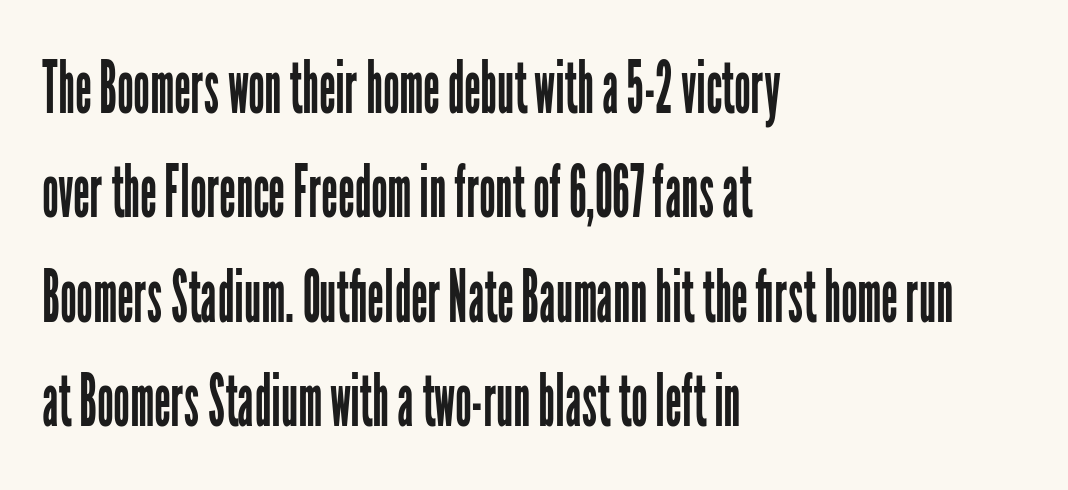
The image shows 73 px regular-weight, condensed sans-serif type, upright; set left-aligned, normal line spacing (1.43x), normal letter spacing, not underlined; low stroke contrast and a medium x-height.
